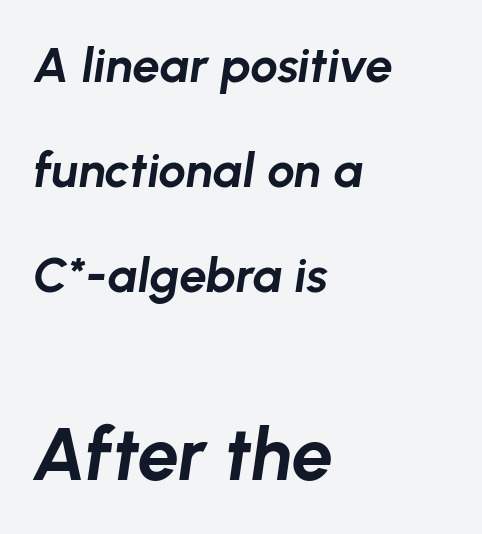
Q: Is the text bold? A: Yes.
Q: Is the text italic (slanted)? A: Yes, it leans right by about 8 degrees.
Q: Is the text underlined? A: No.
Q: How is the paragraph aligned? A: Left-aligned.
Q: Is the spacing between letters normal or unusually wide? A: Normal.
Q: Is the spacing between lines tight, normal or loose? A: Loose.
Q: Which block of text is set in a larger size, the first (top) or the second (bottom)? A: The second (bottom) one.
Q: Width (condensed, normal, or wide)? A: Normal.
Q: Stroke contrast? A: Low.
Q: x-height? A: Medium.
Q: Monospaced? A: No.
